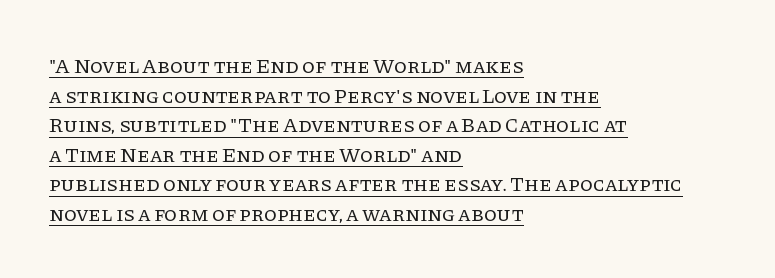
Q: Is the text bold? A: No.
Q: Is the text italic (slanted)? A: No, it is upright.
Q: Is the text underlined? A: Yes.
Q: How is the paragraph aligned? A: Left-aligned.
Q: Is the spacing between letters normal or unusually wide? A: Normal.
Q: Is the spacing between lines tight, normal or loose? A: Normal.
